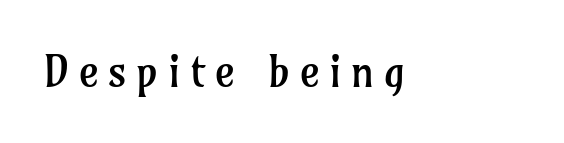
{"serif": "yes", "italic": "no", "bold": "no", "weight": "regular", "width": "normal", "stroke_contrast": "low", "x_height": "medium", "monospaced": "no", "underline": "no", "letter_spacing": "wide", "letter_spacing_em": 0.22, "glyph_px": 43}
